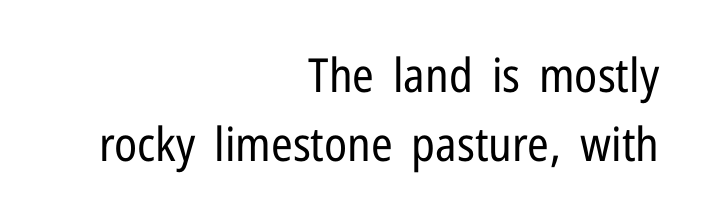
Q: Is the text bold? A: No.
Q: Is the text italic (slanted)? A: No, it is upright.
Q: Is the typeface a serif or a sans-serif typeface? A: Sans-serif.
Q: Is the text underlined? A: No.
Q: How is the paragraph aligned? A: Right-aligned.
Q: Is the spacing between letters normal or unusually wide? A: Normal.
Q: Is the spacing between lines tight, normal or loose? A: Normal.
Q: Width (condensed, normal, or wide)? A: Condensed.
Q: Stroke contrast? A: Low.
Q: x-height? A: Medium.
Q: Monospaced? A: No.
